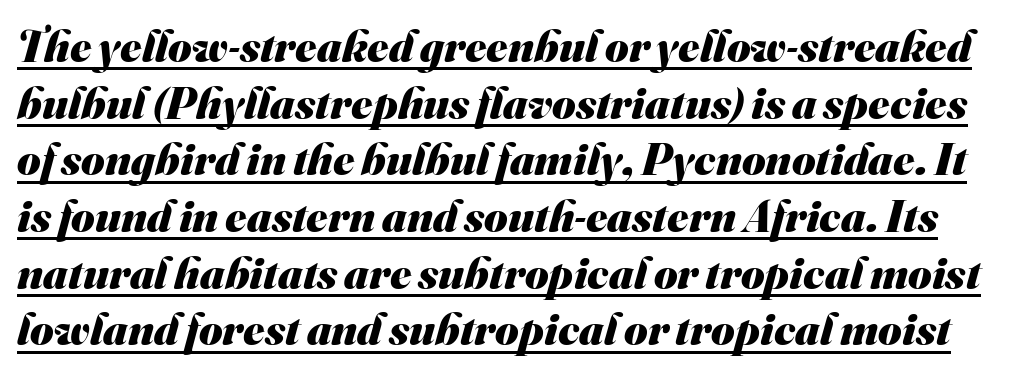
{"serif": "no", "bold": "yes", "weight": "heavy", "width": "normal", "stroke_contrast": "medium", "x_height": "small", "monospaced": "no", "underline": "yes", "line_spacing": "normal", "line_spacing_ratio": 1.26, "letter_spacing": "normal", "letter_spacing_em": 0.0, "glyph_px": 45}
